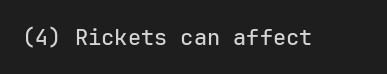
{"italic": "no", "underline": "no", "letter_spacing": "normal", "letter_spacing_em": 0.0, "glyph_px": 22}
